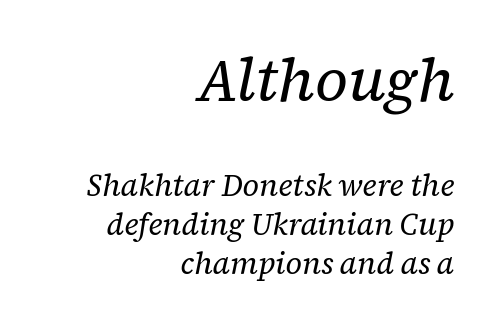
Examine the stroke ends and you'll spot serifs. The tracking reads as untouched default to a designer's eye. Each letter keeps its own natural width here, so spacing adapts to shape. Reading top to bottom, the characters get smaller at the block break. Glance below the letters and you will spot only blank space.
